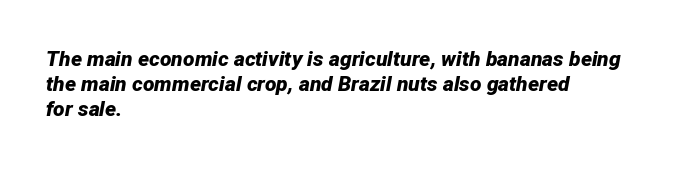
Q: Is the text bold? A: Yes.
Q: Is the text italic (slanted)? A: Yes, it leans right by about 12 degrees.
Q: Is the text underlined? A: No.
Q: How is the paragraph aligned? A: Left-aligned.
Q: Is the spacing between letters normal or unusually wide? A: Normal.
